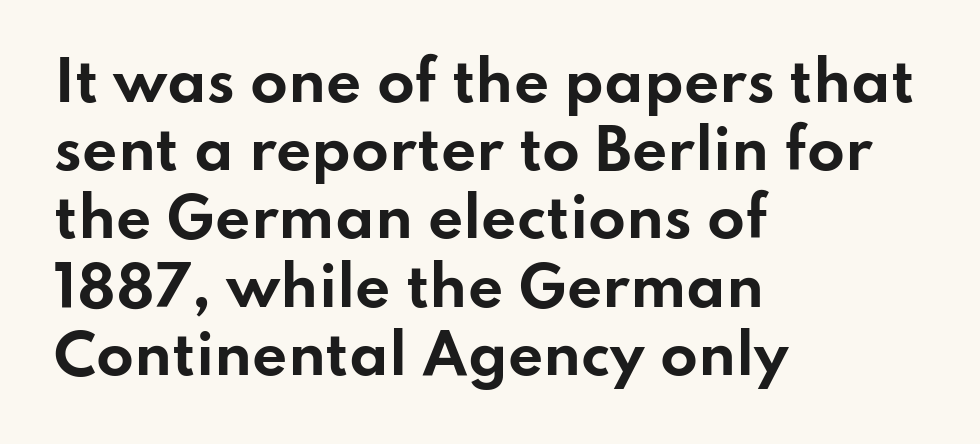
The image shows 55 px bold, wide sans-serif type, upright; set left-aligned, line spacing 1.24x, normal letter spacing, not underlined; low stroke contrast and a small x-height.
